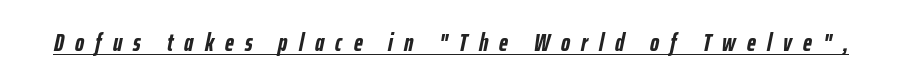
Q: Is the text bold? A: Yes.
Q: Is the text italic (slanted)? A: Yes, it leans right by about 12 degrees.
Q: Is the text underlined? A: Yes.
Q: Is the spacing between letters normal or unusually wide? A: Unusually wide.
